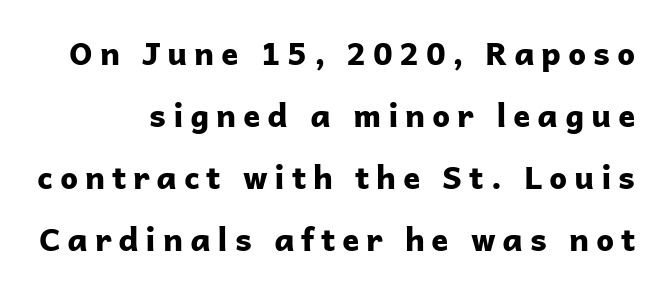
Horizontal bands of white between lines are thick stripes. The letters are bold, with thick, heavy strokes. If you drew a line through each stem, it would be perfectly vertical. The gaps between neighbouring characters are conspicuously large. This is sans-serif lettering, the kind often seen on screens and signage.
